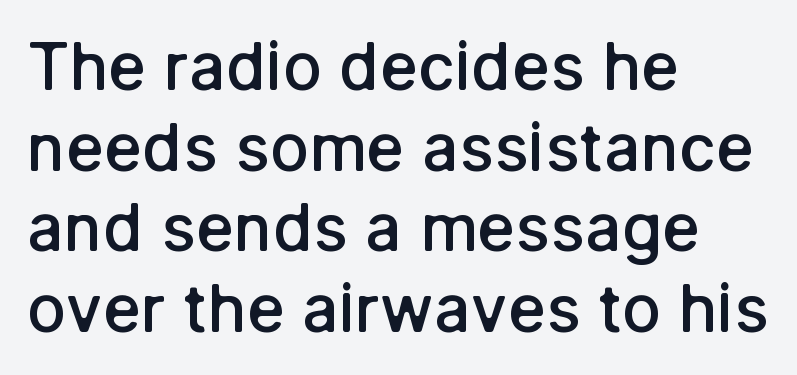
{"serif": "no", "italic": "no", "bold": "semi", "weight": "semibold", "width": "normal", "stroke_contrast": "low", "x_height": "medium", "monospaced": "no", "underline": "no", "align": "left", "line_spacing_ratio": 1.24, "letter_spacing": "normal", "letter_spacing_em": 0.0, "glyph_px": 65}
